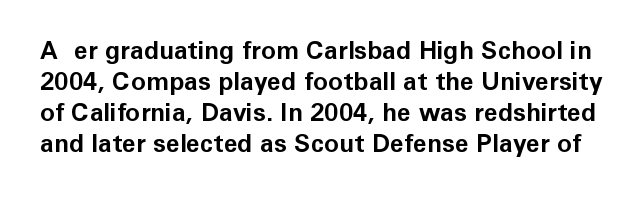
{"italic": "no", "bold": "yes", "underline": "no", "line_spacing_ratio": 1.24, "letter_spacing": "normal", "letter_spacing_em": 0.0, "glyph_px": 25}
